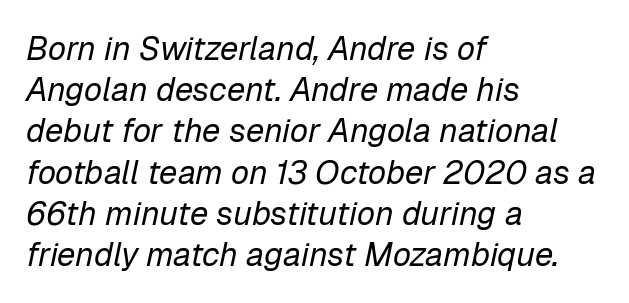
Beneath every word, the page is bare. Is the type slanted? Yes — the strokes lean at a clear angle. Horizontal bands of white between lines are of average thickness. The face used here is proportionally spaced, like ordinary book or web type. The text block is weighted toward the left margin, trailing off unevenly rightward. Is the stroke heavy? The answer is a plain regular-or-lighter.
